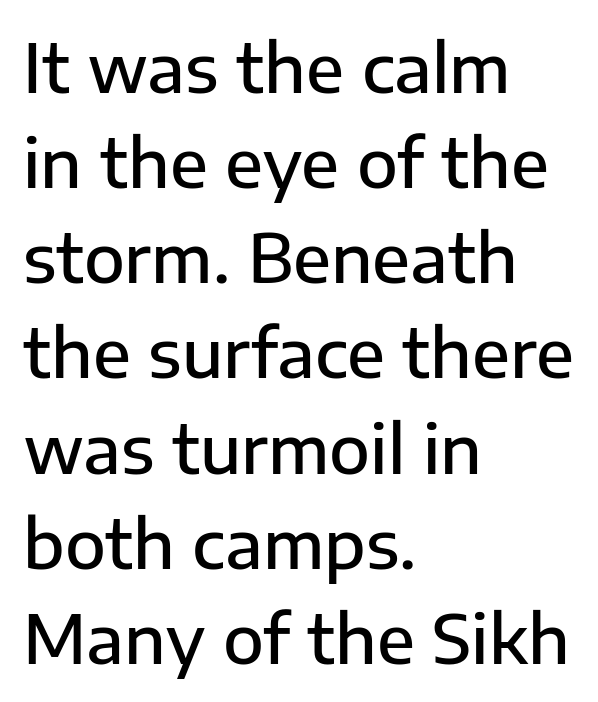
The image shows 67 px semibold sans-serif type, upright; set left-aligned, normal line spacing (1.42x), normal letter spacing, not underlined; low stroke contrast and a medium x-height.
